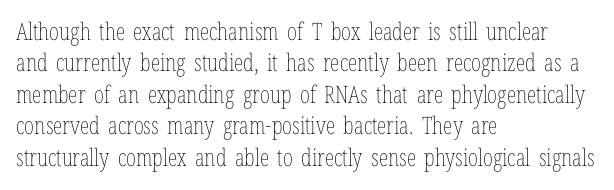
{"italic": "no", "bold": "no", "underline": "no", "align": "left", "line_spacing": "normal", "line_spacing_ratio": 1.31, "letter_spacing": "normal", "letter_spacing_em": 0.0, "glyph_px": 24}
